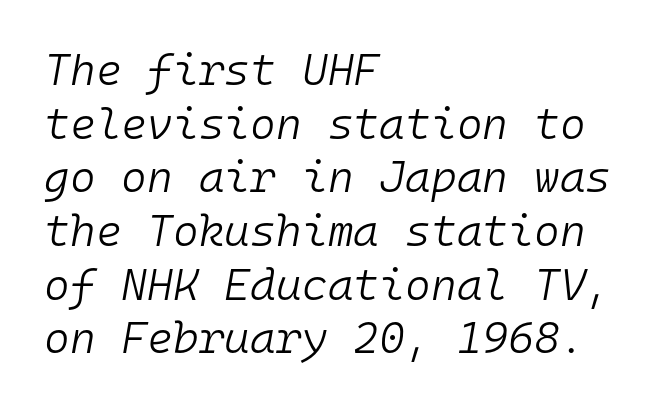
The image shows 44 px light type, italic (leaning right), monospaced; set left-aligned, line spacing 1.22x, normal letter spacing, not underlined; low stroke contrast and a medium x-height.
